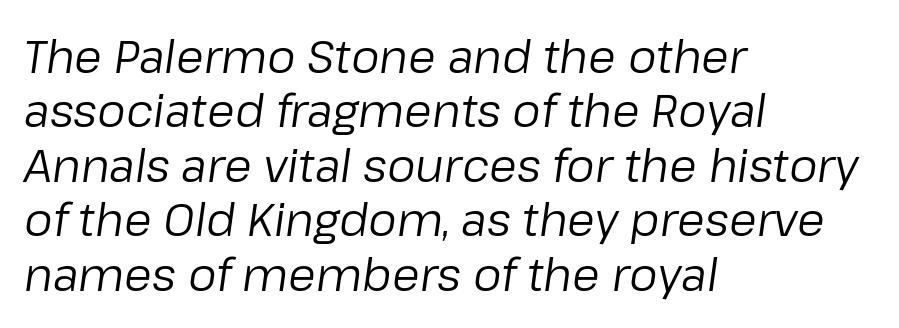
The image shows 45 px regular-weight type, italic (leaning right); set left-aligned, line spacing 1.21x, normal letter spacing, not underlined; low stroke contrast and a medium x-height.
